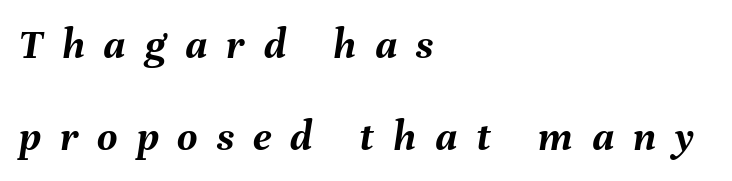
Q: Is the text bold? A: Yes.
Q: Is the text italic (slanted)? A: Yes, it leans right by about 8 degrees.
Q: Is the text underlined? A: No.
Q: How is the paragraph aligned? A: Left-aligned.
Q: Is the spacing between letters normal or unusually wide? A: Unusually wide.
Q: Is the spacing between lines tight, normal or loose? A: Loose.
Q: Width (condensed, normal, or wide)? A: Normal.
Q: Stroke contrast? A: Medium.
Q: x-height? A: Medium.
Q: Monospaced? A: No.
